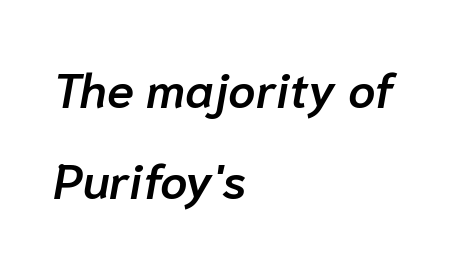
The passage shown is typed in a proportional face where columns would drift. In CSS terms this would be text-align: left. The gap between lines stays unmarked. Each glyph is drawn with semibold strokes, heavier than normal yet not fully bold. Nothing unusual about the tracking: characters are spaced as the font intends.
